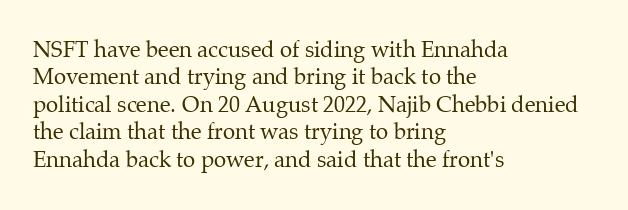
The image shows 22 px text type, upright; set left-aligned, normal line spacing (1.25x), normal letter spacing, not underlined.
